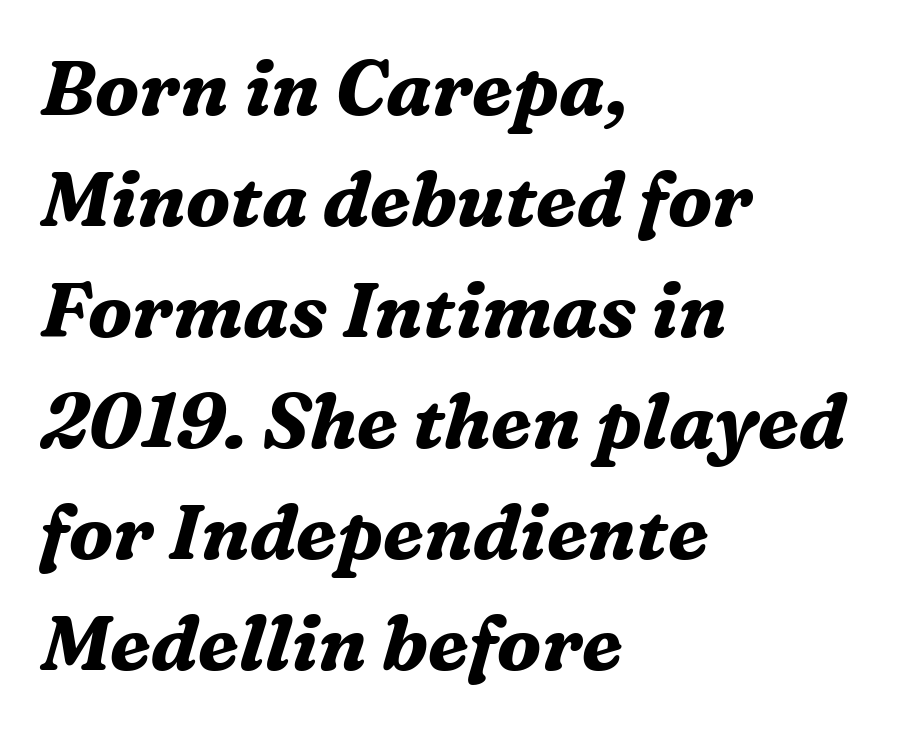
{"serif": "yes", "italic": "yes", "lean": "right", "slant_degrees": 16, "bold": "yes", "weight": "bold", "width": "normal", "stroke_contrast": "medium", "x_height": "medium", "monospaced": "no", "underline": "no", "align": "left", "line_spacing": "normal", "line_spacing_ratio": 1.46, "letter_spacing": "normal", "letter_spacing_em": 0.0, "glyph_px": 76}
